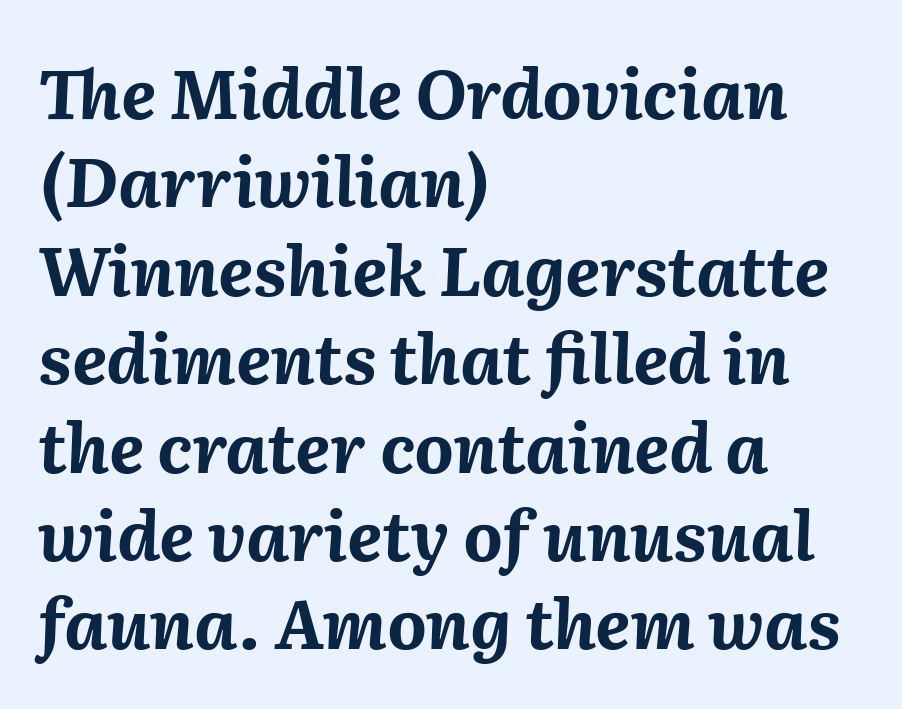
The image shows 68 px bold type, italic (leaning right); set left-aligned, normal line spacing (1.3x), normal letter spacing, not underlined; medium stroke contrast and a medium x-height.
